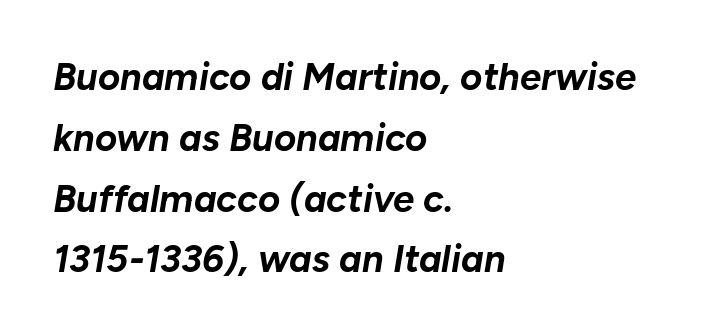
Q: Is the text bold? A: Yes.
Q: Is the text italic (slanted)? A: Yes, it leans right by about 10 degrees.
Q: Is the text underlined? A: No.
Q: How is the paragraph aligned? A: Left-aligned.
Q: Is the spacing between letters normal or unusually wide? A: Normal.
Q: Is the spacing between lines tight, normal or loose? A: Normal.
Q: Width (condensed, normal, or wide)? A: Normal.
Q: Stroke contrast? A: Low.
Q: x-height? A: Medium.
Q: Monospaced? A: No.
